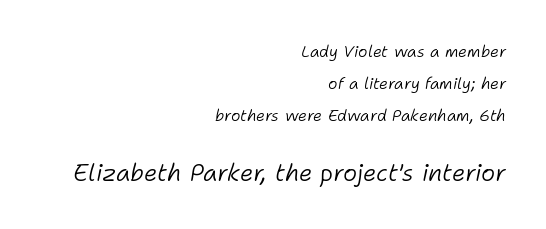
The image shows 24 px text type, italic (leaning right); set right-aligned, loose line spacing (2.01x), normal letter spacing, not underlined; the second (bottom) block is 1.5x larger.
